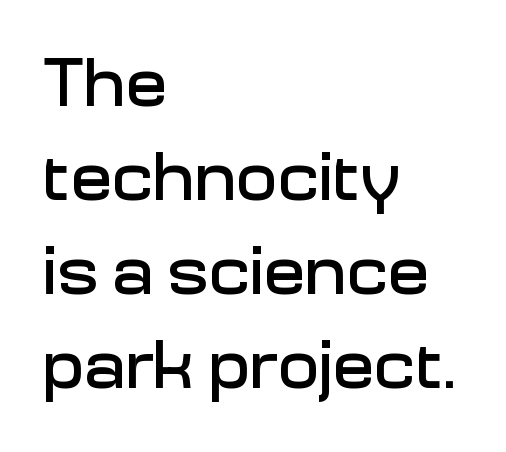
Q: Is the text italic (slanted)? A: No, it is upright.
Q: Is the typeface a serif or a sans-serif typeface? A: Sans-serif.
Q: Is the text underlined? A: No.
Q: How is the paragraph aligned? A: Left-aligned.
Q: Is the spacing between letters normal or unusually wide? A: Normal.
Q: Is the spacing between lines tight, normal or loose? A: Normal.
Q: Width (condensed, normal, or wide)? A: Normal.
Q: Stroke contrast? A: Low.
Q: x-height? A: Medium.
Q: Monospaced? A: No.
